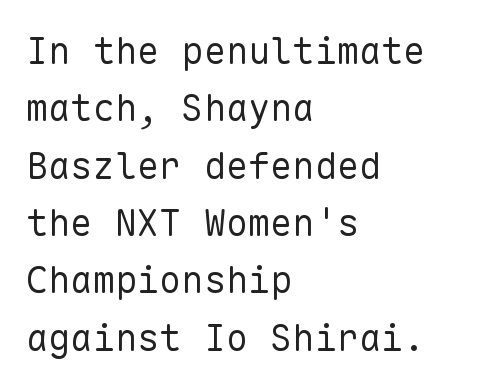
{"serif": "no", "italic": "no", "bold": "no", "weight": "regular", "width": "normal", "stroke_contrast": "low", "x_height": "medium", "monospaced": "yes", "underline": "no", "align": "left", "line_spacing": "normal", "line_spacing_ratio": 1.55, "letter_spacing": "normal", "letter_spacing_em": 0.0, "glyph_px": 37}
